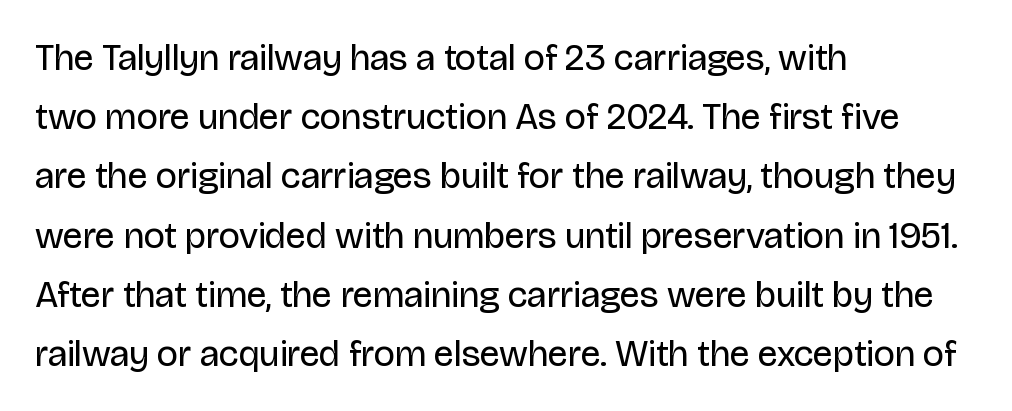
Letter spacing: default. The vertical gap from one line to the next is medium. The strip under each line holds only bare page. The rag falls on the right side of this text block. The rendering uses natural spacing where letterforms have individual widths. This reads as an unemphasized weight, regular at the heaviest.
